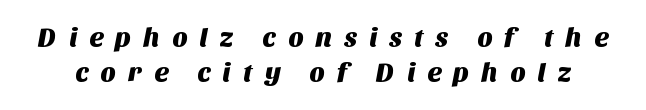
Q: Is the text underlined? A: No.
Q: Is the spacing between letters normal or unusually wide? A: Unusually wide.
Q: Is the spacing between lines tight, normal or loose? A: Normal.
